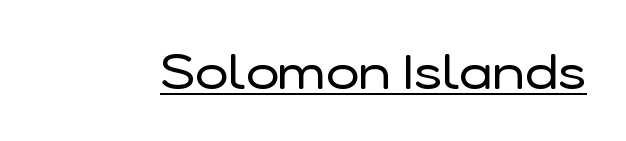
Q: Is the text bold? A: No.
Q: Is the text italic (slanted)? A: No, it is upright.
Q: Is the typeface a serif or a sans-serif typeface? A: Sans-serif.
Q: Is the text underlined? A: Yes.
Q: Is the spacing between letters normal or unusually wide? A: Normal.
Q: Width (condensed, normal, or wide)? A: Normal.
Q: Stroke contrast? A: Low.
Q: x-height? A: Medium.
Q: Monospaced? A: No.
